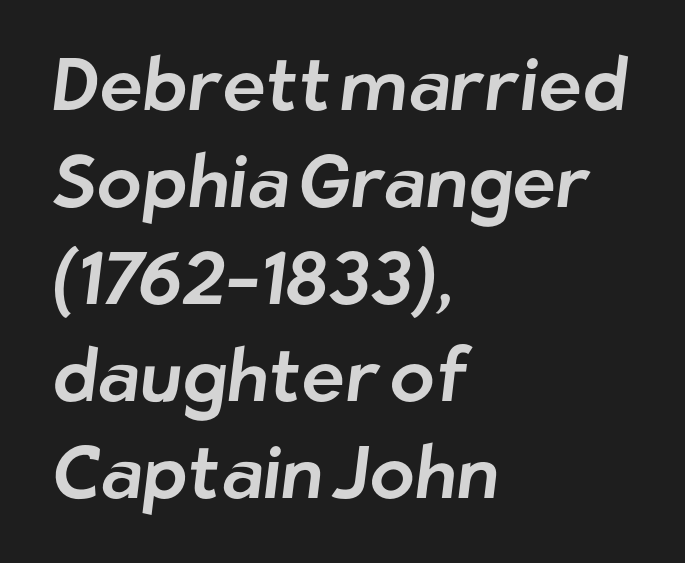
The image shows 74 px sans-serif type; set left-aligned, normal line spacing (1.31x), normal letter spacing, not underlined; low stroke contrast and a medium x-height.
